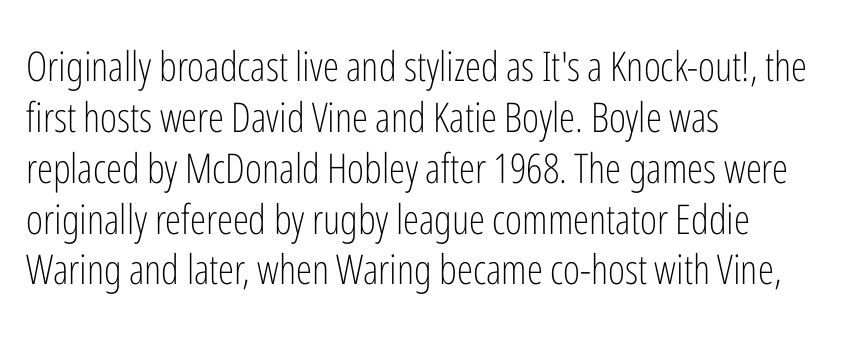
The image shows 41 px light, condensed sans-serif type, upright; set left-aligned, line spacing 1.24x, normal letter spacing, not underlined; low stroke contrast and a medium x-height.
